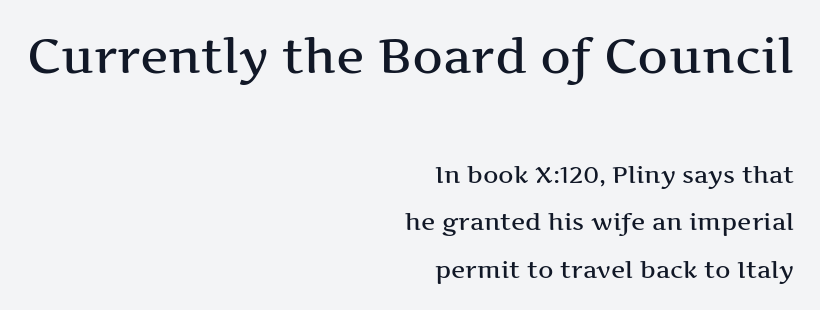
{"serif": "yes", "italic": "no", "width": "wide", "stroke_contrast": "medium", "x_height": "medium", "monospaced": "no", "underline": "no", "align": "right", "line_spacing": "loose", "line_spacing_ratio": 1.97, "letter_spacing": "normal", "letter_spacing_em": 0.0, "larger_block": "first", "size_ratio": 2.0, "glyph_px": 48}
